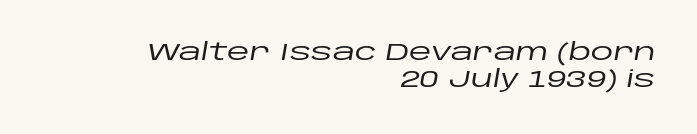
Q: Is the text italic (slanted)? A: Yes, it leans right by about 10 degrees.
Q: Is the text underlined? A: No.
Q: How is the paragraph aligned? A: Right-aligned.
Q: Is the spacing between letters normal or unusually wide? A: Normal.
